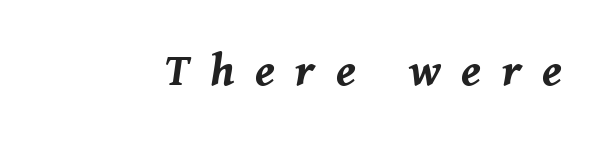
Q: Is the text bold? A: Yes.
Q: Is the text italic (slanted)? A: Yes, it leans right by about 8 degrees.
Q: Is the text underlined? A: No.
Q: Is the spacing between letters normal or unusually wide? A: Unusually wide.
Q: Width (condensed, normal, or wide)? A: Normal.
Q: Stroke contrast? A: Medium.
Q: x-height? A: Medium.
Q: Monospaced? A: No.
